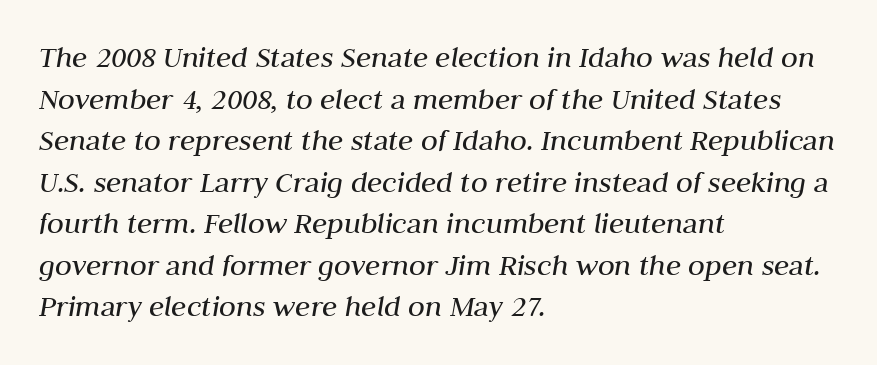
The image shows 31 px regular-weight type, italic (leaning right); set left-aligned, normal line spacing (1.34x), normal letter spacing, not underlined; medium stroke contrast and a medium x-height.
